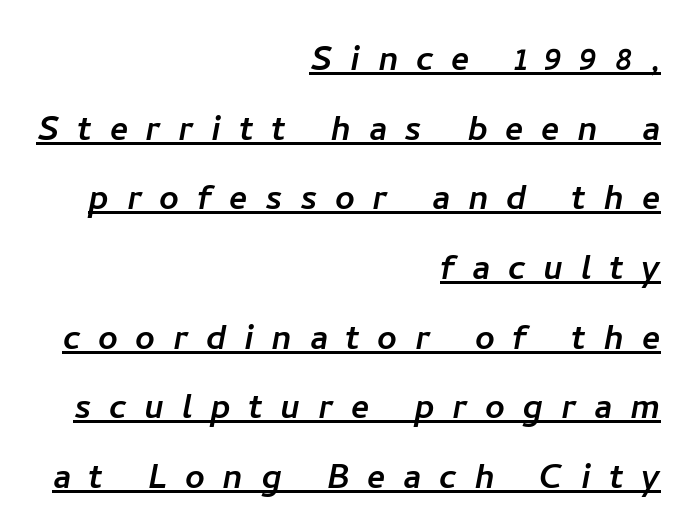
The image shows 43 px sans-serif type; set right-aligned, normal line spacing (1.62x), unusually wide letter spacing (+0.41 em), underlined; low stroke contrast and a medium x-height.
